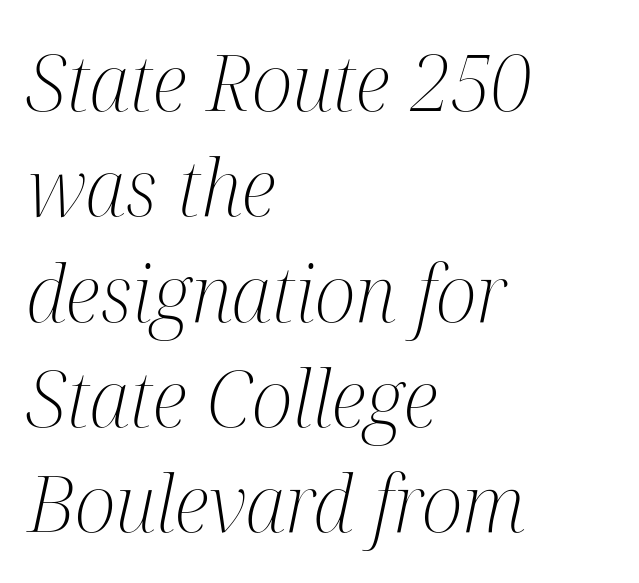
{"serif": "yes", "italic": "yes", "lean": "right", "slant_degrees": 12, "bold": "no", "weight": "light", "width": "condensed", "stroke_contrast": "medium", "x_height": "medium", "monospaced": "no", "underline": "no", "align": "left", "line_spacing": "normal", "line_spacing_ratio": 1.35, "letter_spacing": "normal", "letter_spacing_em": 0.0, "glyph_px": 78}
